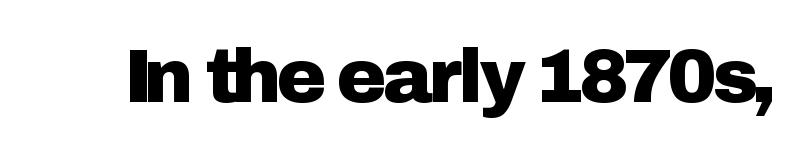
{"serif": "no", "italic": "no", "width": "normal", "stroke_contrast": "low", "x_height": "medium", "monospaced": "no", "underline": "no", "letter_spacing": "normal", "letter_spacing_em": 0.0, "glyph_px": 75}
